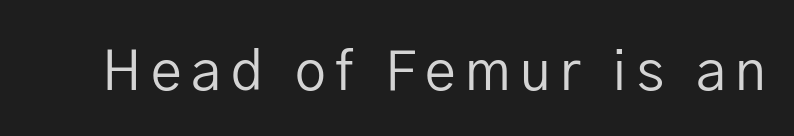
If you drew a line through each stem, it would be perfectly vertical. On a weight scale, this lands at 450 or below. The text was rendered using a sans face with plain stroke endings. Words float on clear page, feet unadorned. Note the varied advance widths — an 'i' is clearly narrower than an 'm'.
